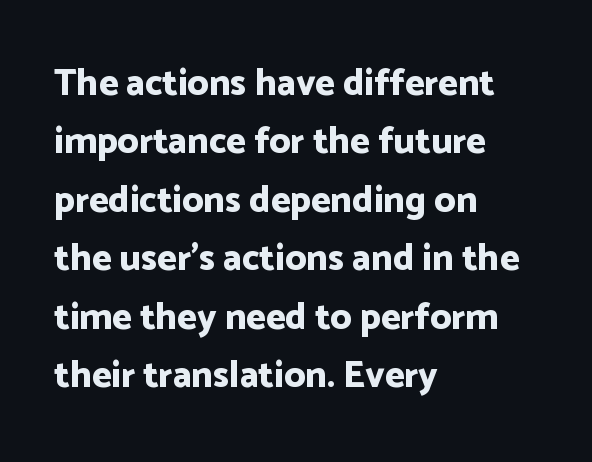
Q: Is the text bold? A: Yes.
Q: Is the text italic (slanted)? A: No, it is upright.
Q: Is the typeface a serif or a sans-serif typeface? A: Sans-serif.
Q: Is the text underlined? A: No.
Q: How is the paragraph aligned? A: Left-aligned.
Q: Is the spacing between letters normal or unusually wide? A: Normal.
Q: Is the spacing between lines tight, normal or loose? A: Normal.
Q: Width (condensed, normal, or wide)? A: Normal.
Q: Stroke contrast? A: Low.
Q: x-height? A: Medium.
Q: Monospaced? A: No.
